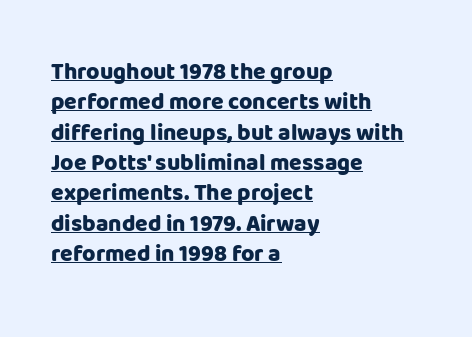
Q: Is the text bold? A: Yes.
Q: Is the text italic (slanted)? A: No, it is upright.
Q: Is the text underlined? A: Yes.
Q: How is the paragraph aligned? A: Left-aligned.
Q: Is the spacing between letters normal or unusually wide? A: Normal.
Q: Is the spacing between lines tight, normal or loose? A: Normal.
